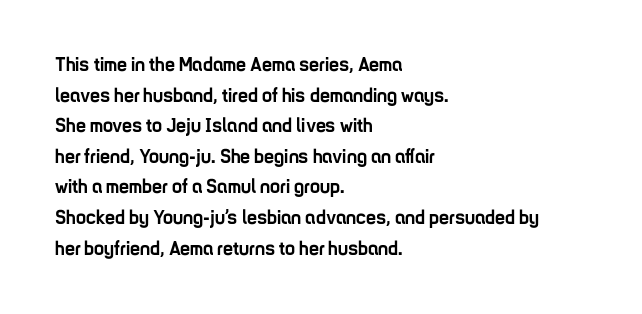
Q: Is the text bold? A: Yes.
Q: Is the text italic (slanted)? A: No, it is upright.
Q: Is the text underlined? A: No.
Q: How is the paragraph aligned? A: Left-aligned.
Q: Is the spacing between letters normal or unusually wide? A: Normal.
Q: Is the spacing between lines tight, normal or loose? A: Normal.
